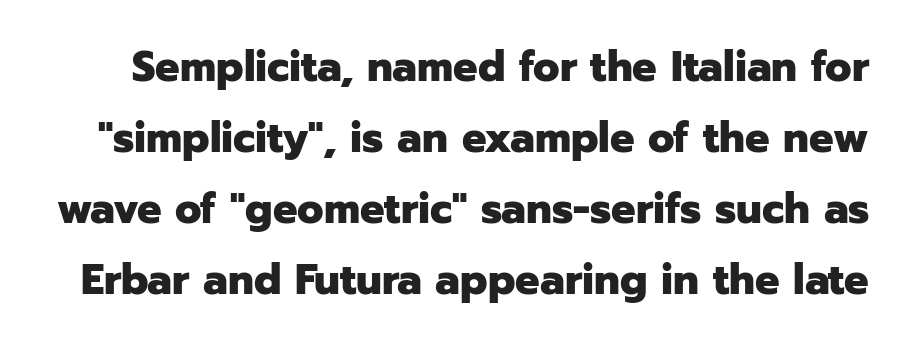
Q: Is the text bold? A: Yes.
Q: Is the text italic (slanted)? A: No, it is upright.
Q: Is the typeface a serif or a sans-serif typeface? A: Sans-serif.
Q: Is the text underlined? A: No.
Q: Is the spacing between letters normal or unusually wide? A: Normal.
Q: Is the spacing between lines tight, normal or loose? A: Normal.
Q: Width (condensed, normal, or wide)? A: Normal.
Q: Stroke contrast? A: Low.
Q: x-height? A: Medium.
Q: Monospaced? A: No.
